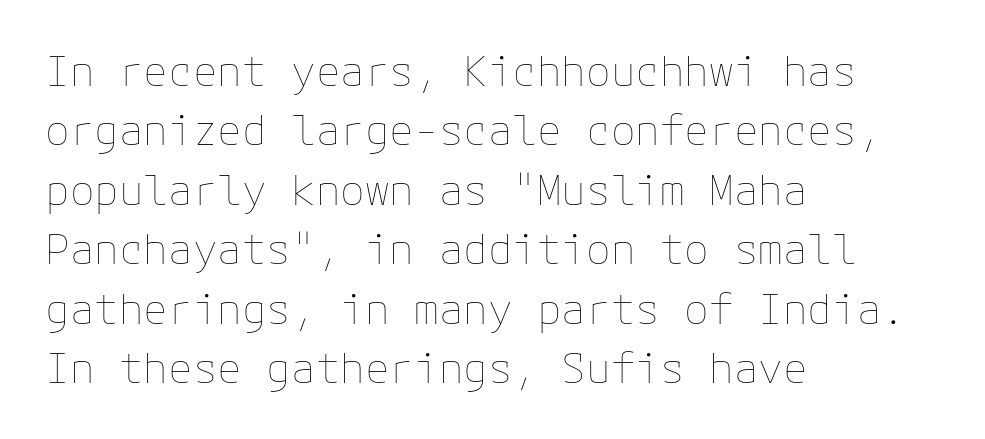
Q: Is the text bold? A: No.
Q: Is the text italic (slanted)? A: No, it is upright.
Q: Is the text underlined? A: No.
Q: How is the paragraph aligned? A: Left-aligned.
Q: Is the spacing between letters normal or unusually wide? A: Normal.
Q: Is the spacing between lines tight, normal or loose? A: Normal.
Q: Width (condensed, normal, or wide)? A: Normal.
Q: Stroke contrast? A: Low.
Q: x-height? A: Medium.
